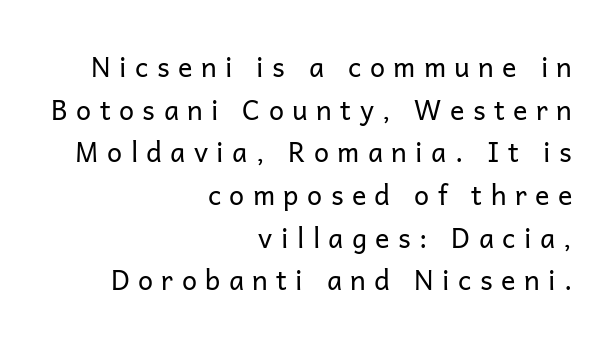
The image shows 27 px text type, upright; set right-aligned, normal line spacing (1.58x), unusually wide letter spacing (+0.31 em), not underlined.
